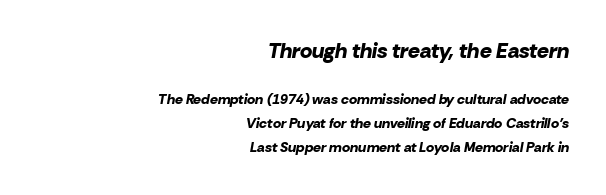
The image shows 21 px bold type, italic (leaning right); set right-aligned, line spacing 1.72x, normal letter spacing, not underlined; the first (top) block is 1.5x larger.
